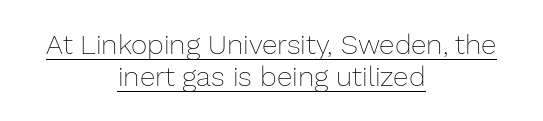
{"italic": "no", "bold": "no", "weight": "thin", "width": "normal", "stroke_contrast": "low", "x_height": "medium", "monospaced": "no", "underline": "yes", "align": "center", "line_spacing_ratio": 1.16, "letter_spacing": "normal", "letter_spacing_em": 0.0, "glyph_px": 28}
